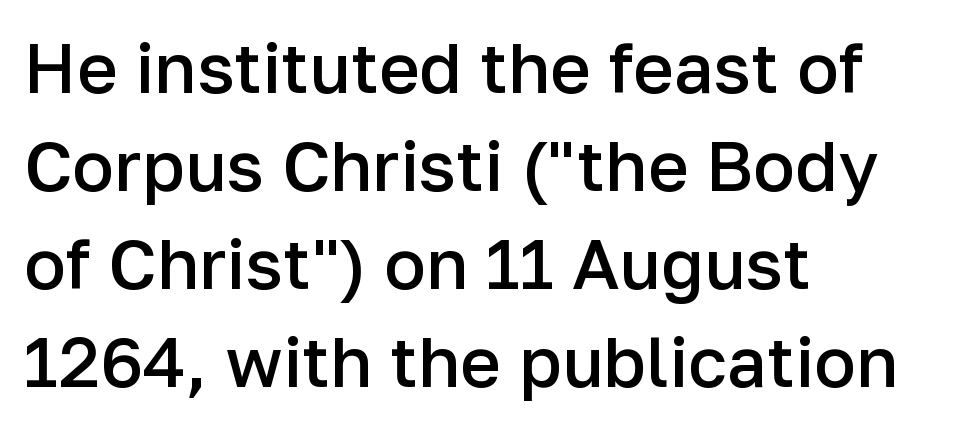
Character widths vary here, with narrow letters taking less room than wide ones. Descenders are the only things crossing below the line. Nothing unusual about the tracking: characters are spaced as the font intends. Posture: straight, roman, zero tilt. Check where the strokes stop: nothing finishes them off — pure sans. Horizontally, the lines are justified to the leading edge only.
